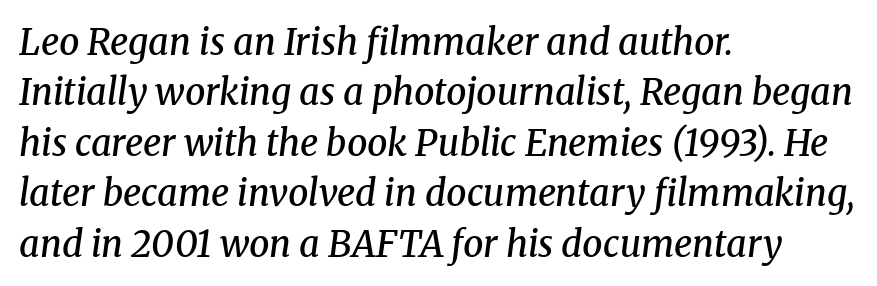
The image shows 36 px semibold serif type, italic (leaning right); set left-aligned, normal line spacing (1.4x), normal letter spacing, not underlined; medium stroke contrast and a medium x-height.
